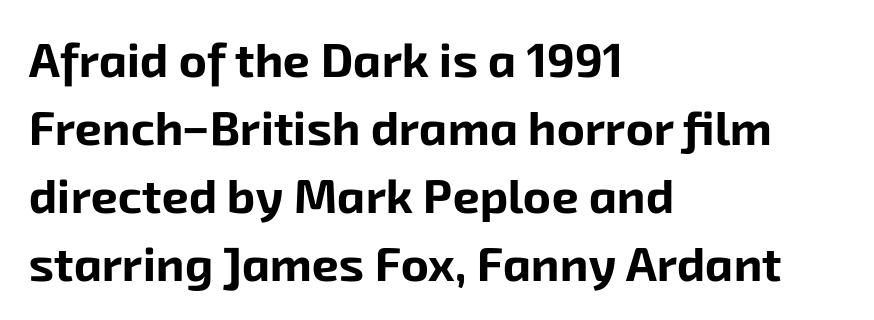
{"serif": "no", "bold": "yes", "weight": "bold", "width": "normal", "stroke_contrast": "low", "x_height": "medium", "monospaced": "no", "underline": "no", "align": "left", "line_spacing": "normal", "line_spacing_ratio": 1.42, "letter_spacing": "normal", "letter_spacing_em": 0.0, "glyph_px": 48}
